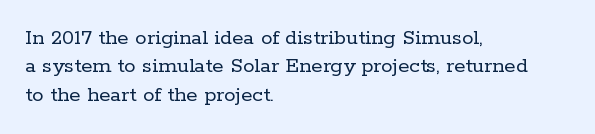
Nobody touched the tracking dial on this one. Visually the block forms a straight wall on the left and a jagged coastline on the right. Posture: upright roman. Beneath every word, the page is bare.
